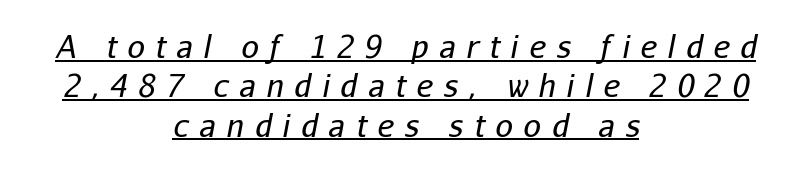
{"italic": "yes", "lean": "right", "slant_degrees": 11, "bold": "no", "weight": "regular", "width": "normal", "stroke_contrast": "low", "x_height": "medium", "monospaced": "no", "underline": "yes", "align": "center", "line_spacing": "normal", "line_spacing_ratio": 1.27, "letter_spacing": "wide", "letter_spacing_em": 0.35, "glyph_px": 31}
